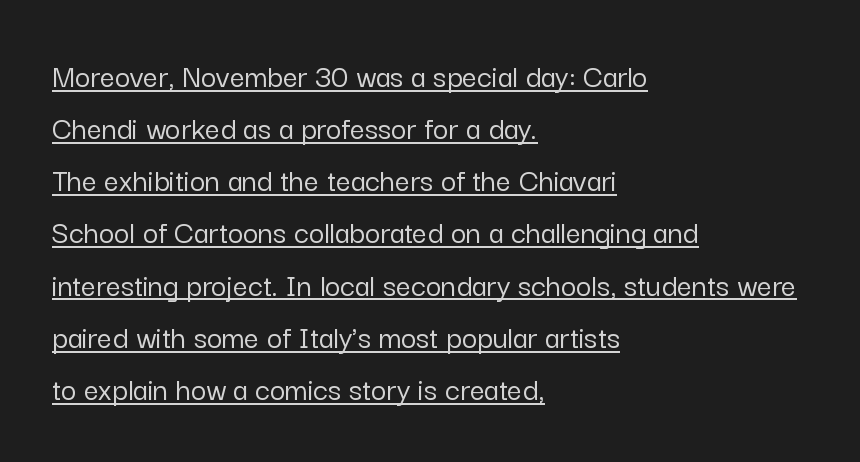
Q: Is the text italic (slanted)? A: No, it is upright.
Q: Is the typeface a serif or a sans-serif typeface? A: Sans-serif.
Q: Is the text underlined? A: Yes.
Q: How is the paragraph aligned? A: Left-aligned.
Q: Is the spacing between letters normal or unusually wide? A: Normal.
Q: Is the spacing between lines tight, normal or loose? A: Normal.
Q: Width (condensed, normal, or wide)? A: Normal.
Q: Stroke contrast? A: Low.
Q: x-height? A: Medium.
Q: Monospaced? A: No.
